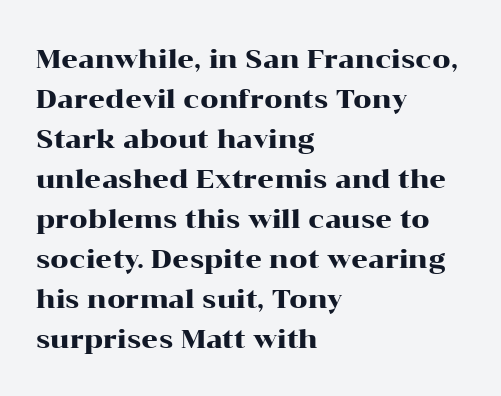
{"italic": "no", "underline": "no", "align": "left", "line_spacing": "normal", "line_spacing_ratio": 1.54, "letter_spacing": "normal", "letter_spacing_em": 0.0, "glyph_px": 26}
